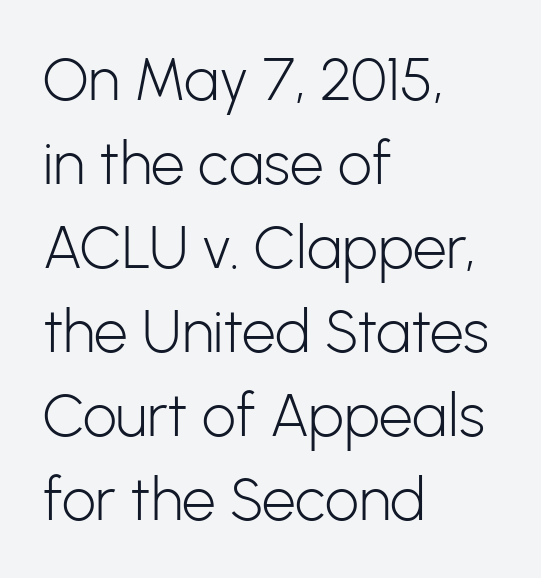
{"serif": "no", "italic": "no", "bold": "no", "weight": "light", "width": "normal", "stroke_contrast": "low", "x_height": "medium", "monospaced": "no", "underline": "no", "align": "left", "line_spacing": "normal", "line_spacing_ratio": 1.4, "letter_spacing": "normal", "letter_spacing_em": 0.0, "glyph_px": 60}
